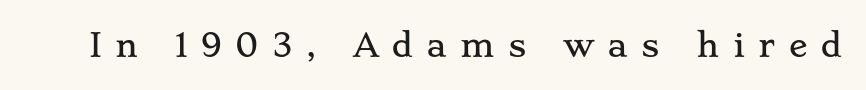
The image shows 31 px wide serif type, upright; set unusually wide letter spacing (+0.43 em), not underlined; low stroke contrast and a small x-height.
